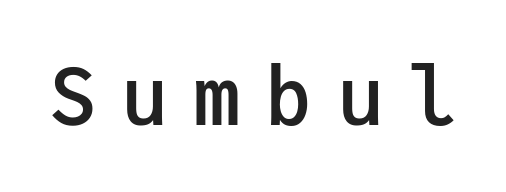
Q: Is the text bold? A: Semi-bold.
Q: Is the text italic (slanted)? A: No, it is upright.
Q: Is the typeface a serif or a sans-serif typeface? A: Sans-serif.
Q: Is the text underlined? A: No.
Q: Is the spacing between letters normal or unusually wide? A: Unusually wide.
Q: Width (condensed, normal, or wide)? A: Normal.
Q: Stroke contrast? A: Low.
Q: x-height? A: Medium.
Q: Monospaced? A: Yes.
